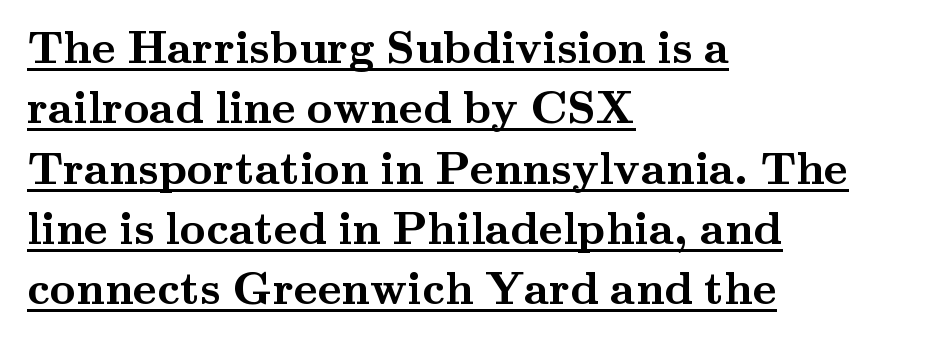
The image shows 45 px semibold, wide serif type, upright; set left-aligned, normal line spacing (1.34x), normal letter spacing, underlined; medium stroke contrast and a small x-height.
